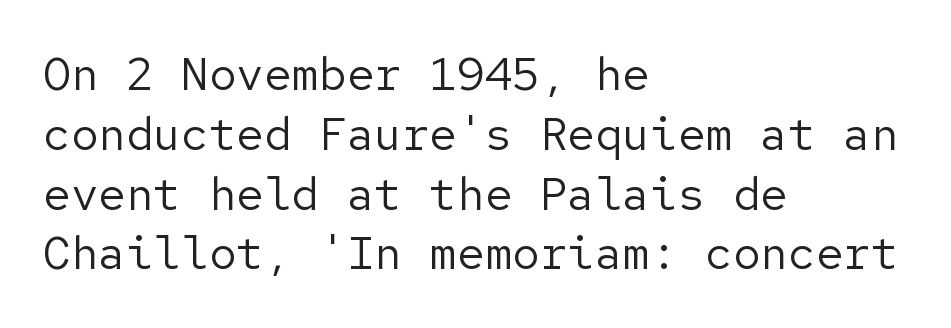
Evenly set lines give the paragraph a standard silhouette. Letter spacing: default. The letters carry no serifs — their stems end cleanly without finishing strokes. Italic: no, the glyphs are upright roman.
